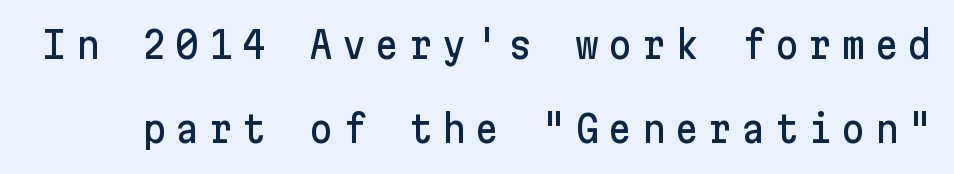
The image shows 37 px sans-serif type, upright; set loose line spacing (2.28x), unusually wide letter spacing (+0.25 em), not underlined; low stroke contrast and a medium x-height.
